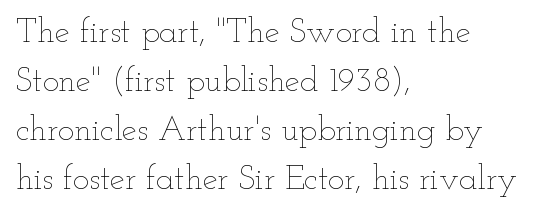
{"italic": "no", "bold": "no", "weight": "thin", "width": "wide", "stroke_contrast": "low", "x_height": "small", "monospaced": "no", "underline": "no", "align": "left", "line_spacing": "normal", "line_spacing_ratio": 1.44, "letter_spacing": "normal", "letter_spacing_em": 0.0, "glyph_px": 34}
